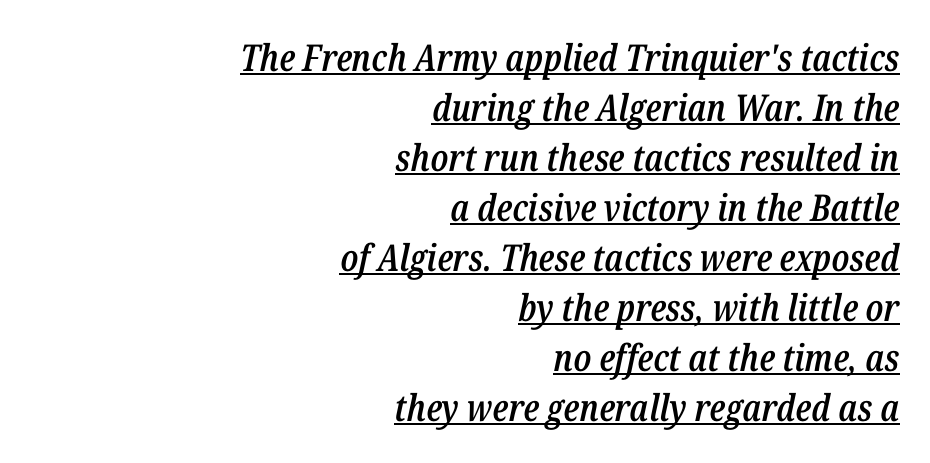
Semibold letterforms, between regular and bold. These characters rest on top of a visible drawn line. The font's italic variant was chosen for this text. Each new line begins a customary step beneath the previous one. No extra tracking has been applied to these lines. These lines are rendered in a variable-pitch font.
